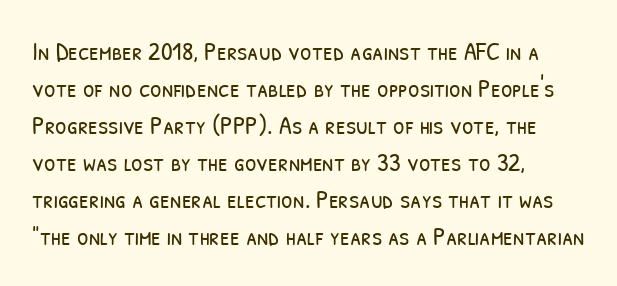
Q: Is the text bold? A: No.
Q: Is the text underlined? A: No.
Q: How is the paragraph aligned? A: Left-aligned.
Q: Is the spacing between letters normal or unusually wide? A: Normal.
Q: Is the spacing between lines tight, normal or loose? A: Normal.
